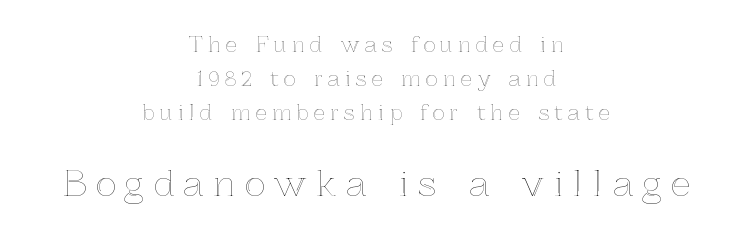
The image shows 35 px text type, upright; set centered, normal line spacing (1.69x), unusually wide letter spacing (+0.27 em), not underlined; the second (bottom) block is 1.75x larger; a medium x-height.
